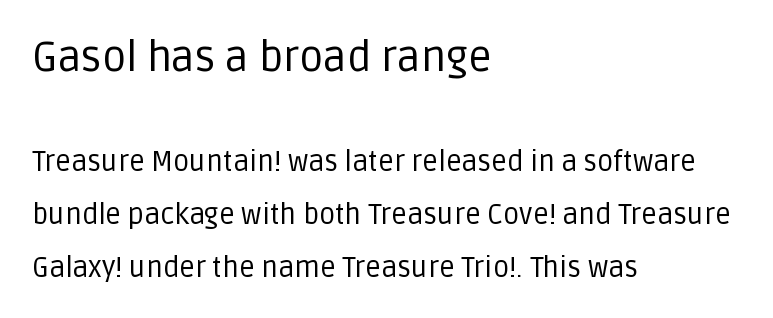
The text was rendered using a sans face with plain stroke endings. The glyphs are unaccompanied by any horizontal stroke below them. No extra tracking has been applied to these lines. The rendering uses natural spacing where letterforms have individual widths. The lettering stays uniformly vertical, giving the passage a roman look. The designer gave the opening block more size than the closing block.
